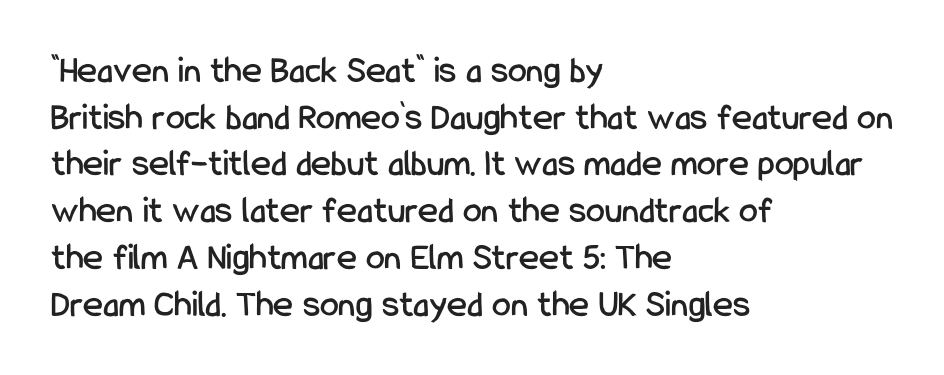
Q: Is the text italic (slanted)? A: No, it is upright.
Q: Is the typeface a serif or a sans-serif typeface? A: Sans-serif.
Q: Is the text underlined? A: No.
Q: How is the paragraph aligned? A: Left-aligned.
Q: Is the spacing between letters normal or unusually wide? A: Normal.
Q: Width (condensed, normal, or wide)? A: Condensed.
Q: Stroke contrast? A: Low.
Q: x-height? A: Medium.
Q: Monospaced? A: No.
